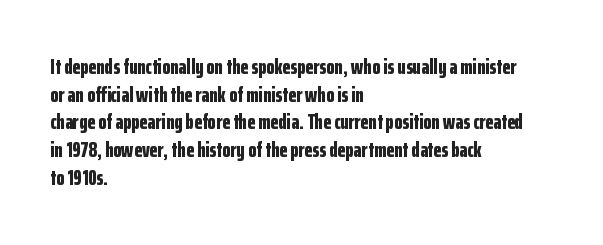
The image shows 21 px bold type, upright; set left-aligned, normal line spacing (1.32x), normal letter spacing, not underlined.
